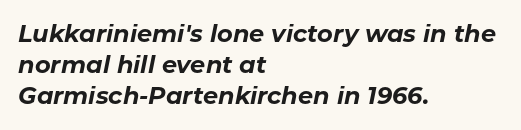
You could call the tracking neutral — neither tight nor loose. Compared with an ordinary text face, these strokes are far heavier — a full bold. Bare-footed words on every line. Each new line begins a customary step beneath the previous one.
